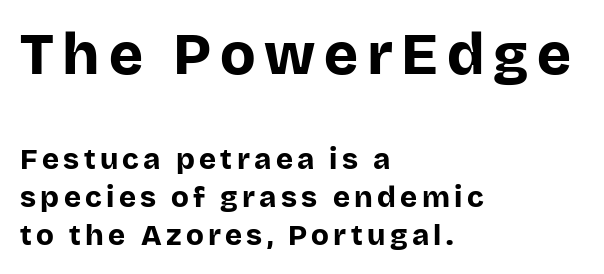
Summary of weight: heavy, a full bold. A typesetter would label this face a sans. Posture: upright roman. Line beginnings align vertically; line endings do not. The gap between lines stays unmarked. Leading: standard.
